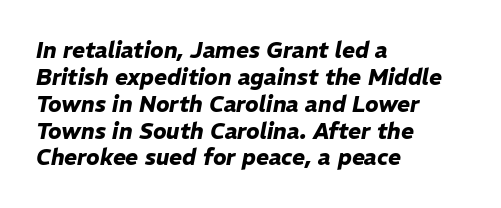
Q: Is the text bold? A: Yes.
Q: Is the text italic (slanted)? A: Yes, it leans right by about 11 degrees.
Q: Is the text underlined? A: No.
Q: How is the paragraph aligned? A: Left-aligned.
Q: Is the spacing between letters normal or unusually wide? A: Normal.
